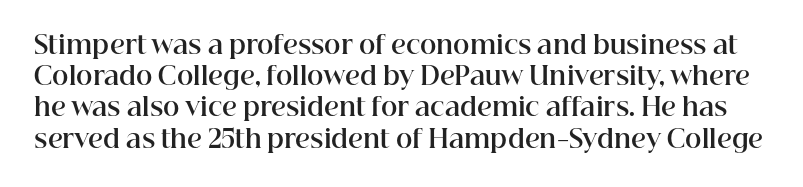
The words here are not underlined. Each word holds together tightly as a unit, with standard inter-letter gaps. These lines sit exactly where default settings would place them. Upright lettering throughout. The passage shown is emphatically bold.
